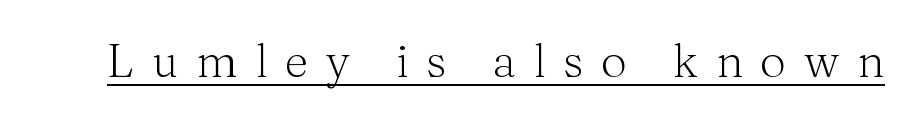
The image shows 46 px light serif type, upright; set unusually wide letter spacing (+0.38 em), underlined; medium stroke contrast and a medium x-height.
